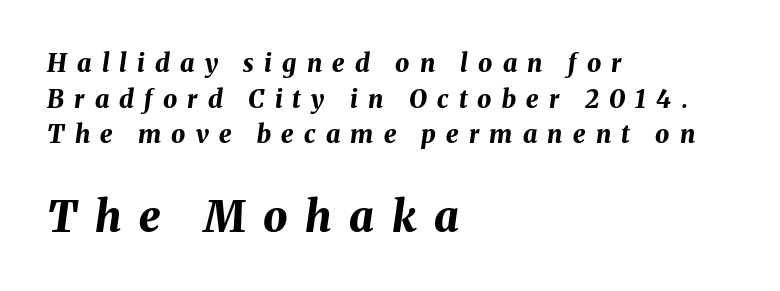
The image shows 43 px bold type, italic (leaning right); set left-aligned, normal line spacing (1.43x), unusually wide letter spacing (+0.41 em), not underlined; the second (bottom) block is 1.72x larger; medium stroke contrast and a medium x-height.
